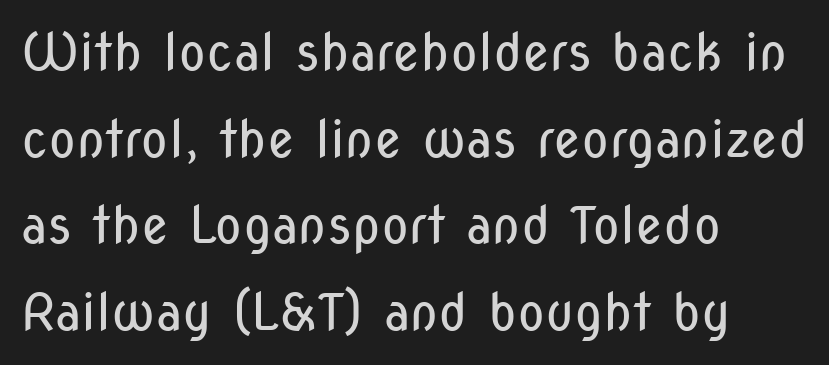
Examine the stroke ends and you'll find no serifs. Line beginnings align vertically; line endings do not. Does the lettering tilt? It doesn't — this is upright. Evenly set lines give the paragraph a standard silhouette. Think standard paragraph weight, or any step lighter than that. The face used here is rendered with its standard letterfit.
